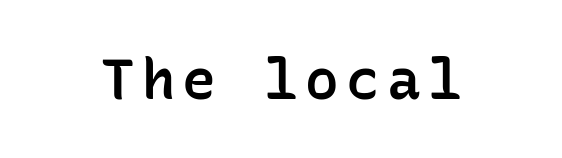
Q: Is the text bold? A: Semi-bold.
Q: Is the text italic (slanted)? A: No, it is upright.
Q: Is the typeface a serif or a sans-serif typeface? A: Sans-serif.
Q: Is the text underlined? A: No.
Q: Width (condensed, normal, or wide)? A: Normal.
Q: Stroke contrast? A: Low.
Q: x-height? A: Medium.
Q: Monospaced? A: Yes.
